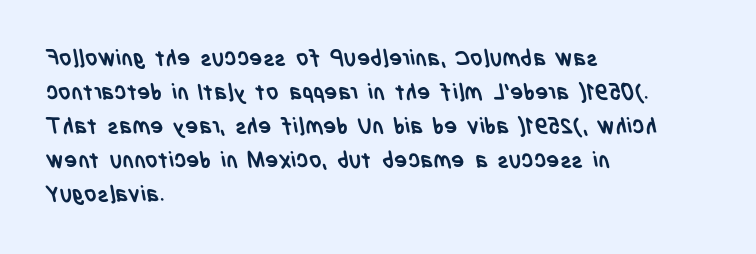
The image shows 22 px bold type; set left-aligned, normal line spacing (1.55x), normal letter spacing, not underlined.
